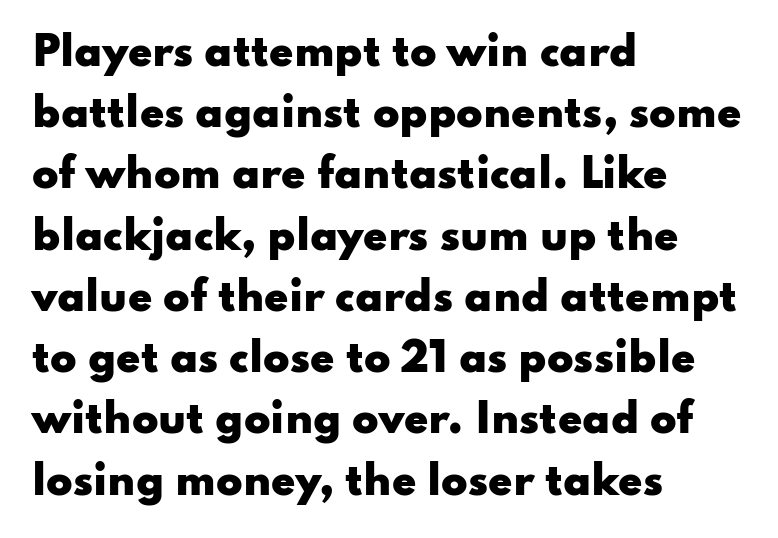
{"serif": "no", "italic": "no", "bold": "yes", "weight": "heavy", "width": "wide", "stroke_contrast": "low", "x_height": "small", "monospaced": "no", "underline": "no", "align": "left", "line_spacing": "normal", "line_spacing_ratio": 1.57, "letter_spacing": "normal", "letter_spacing_em": 0.0, "glyph_px": 39}
